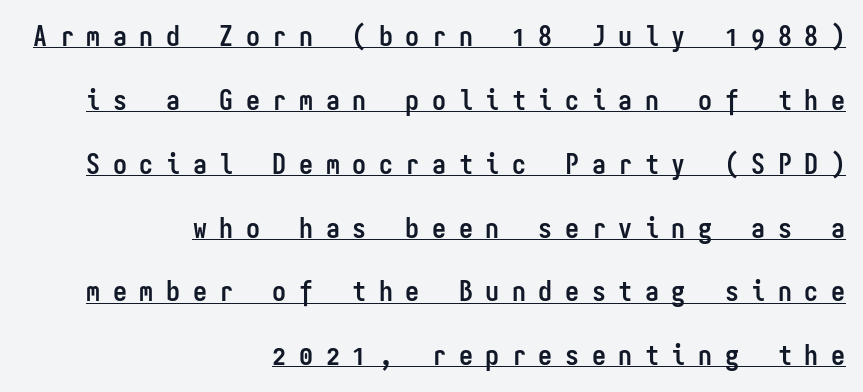
Q: Is the text bold? A: Yes.
Q: Is the text italic (slanted)? A: No, it is upright.
Q: Is the typeface a serif or a sans-serif typeface? A: Sans-serif.
Q: Is the text underlined? A: Yes.
Q: How is the paragraph aligned? A: Right-aligned.
Q: Is the spacing between letters normal or unusually wide? A: Unusually wide.
Q: Is the spacing between lines tight, normal or loose? A: Loose.
Q: Width (condensed, normal, or wide)? A: Condensed.
Q: Stroke contrast? A: Low.
Q: x-height? A: Medium.
Q: Monospaced? A: Yes.
